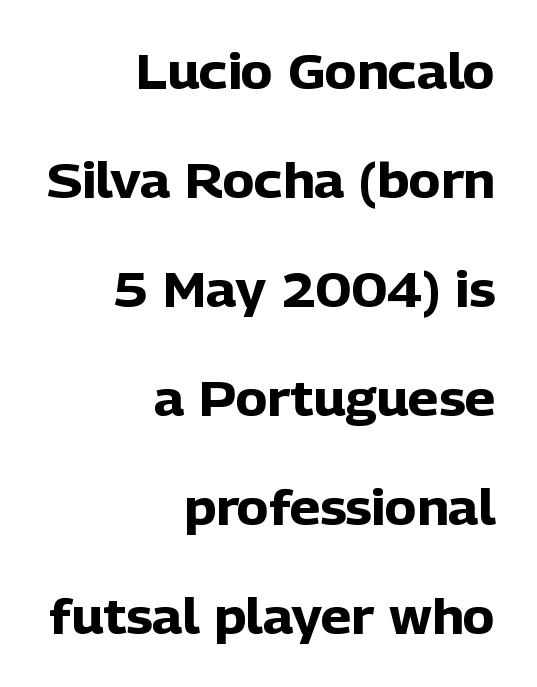
The image shows 48 px heavy sans-serif type, upright; set right-aligned, loose line spacing (2.27x), normal letter spacing, not underlined; low stroke contrast and a medium x-height.
